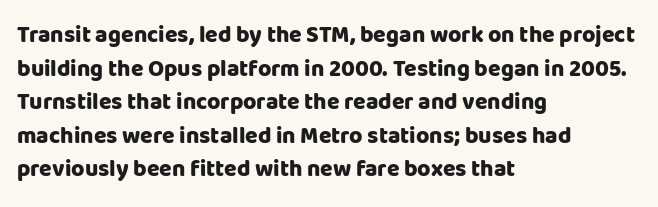
Q: Is the text bold? A: Yes.
Q: Is the text italic (slanted)? A: No, it is upright.
Q: Is the text underlined? A: No.
Q: How is the paragraph aligned? A: Left-aligned.
Q: Is the spacing between letters normal or unusually wide? A: Normal.
Q: Is the spacing between lines tight, normal or loose? A: Normal.
